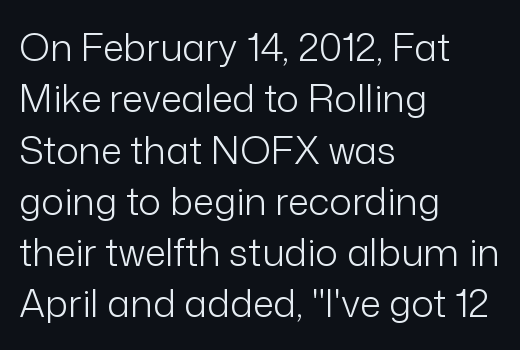
The image shows 38 px light sans-serif type, upright; set left-aligned, normal line spacing (1.35x), normal letter spacing, not underlined; low stroke contrast and a medium x-height.
